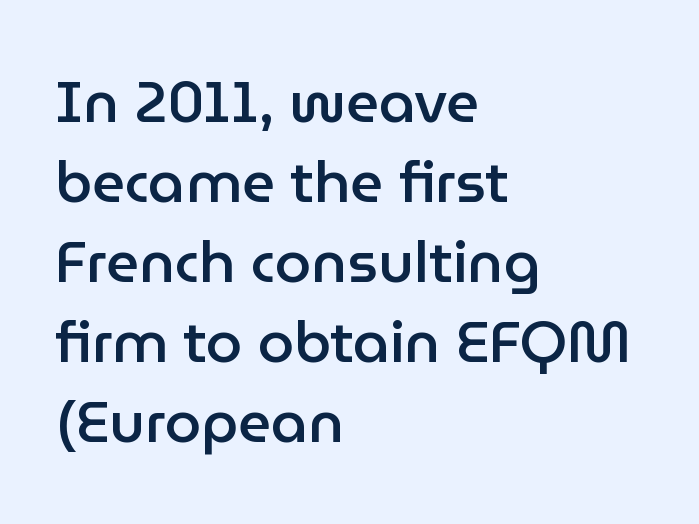
Spacing between characters is what you'd get straight out of the box. Descender tails drop into unmarked territory. The rag falls on the right side of this text block. A bit beefed up — I'd call it semibold rather than bold.
